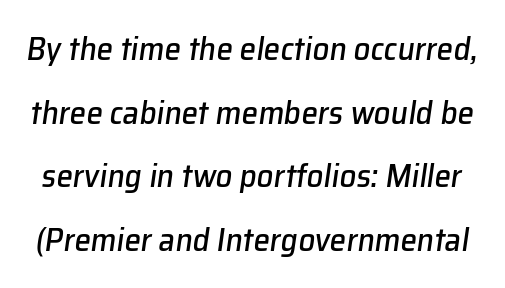
The font's italic variant was chosen for this text. One glance says open: line gaps are wider than usual. Compared with typical body copy, the letter spacing here is the same. Each letter keeps its own natural width here, so spacing adapts to shape. Clear beneath every line of the passage.
